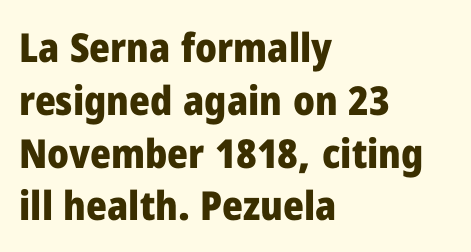
The type sits square on the baseline with zero lean. Its strokes are broad and dark, the hallmark of bold type. Varying glyph widths throughout — classic text-font behaviour. This sample keeps an unexceptional amount of space between lines.
